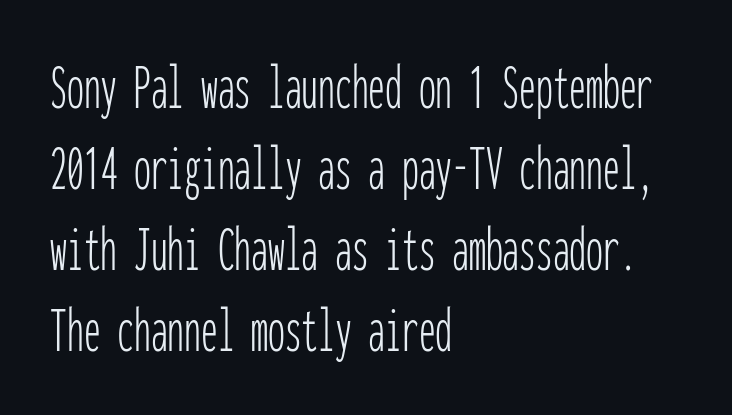
Q: Is the text bold? A: No.
Q: Is the text italic (slanted)? A: No, it is upright.
Q: Is the typeface a serif or a sans-serif typeface? A: Sans-serif.
Q: Is the text underlined? A: No.
Q: How is the paragraph aligned? A: Left-aligned.
Q: Is the spacing between letters normal or unusually wide? A: Normal.
Q: Width (condensed, normal, or wide)? A: Condensed.
Q: Stroke contrast? A: Low.
Q: x-height? A: Medium.
Q: Monospaced? A: Yes.
